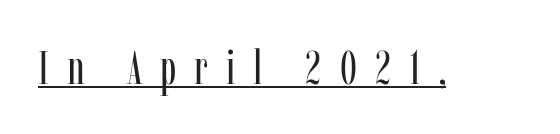
The image shows 48 px regular-weight, condensed serif type, upright; set unusually wide letter spacing (+0.37 em), underlined; low stroke contrast and a medium x-height.
